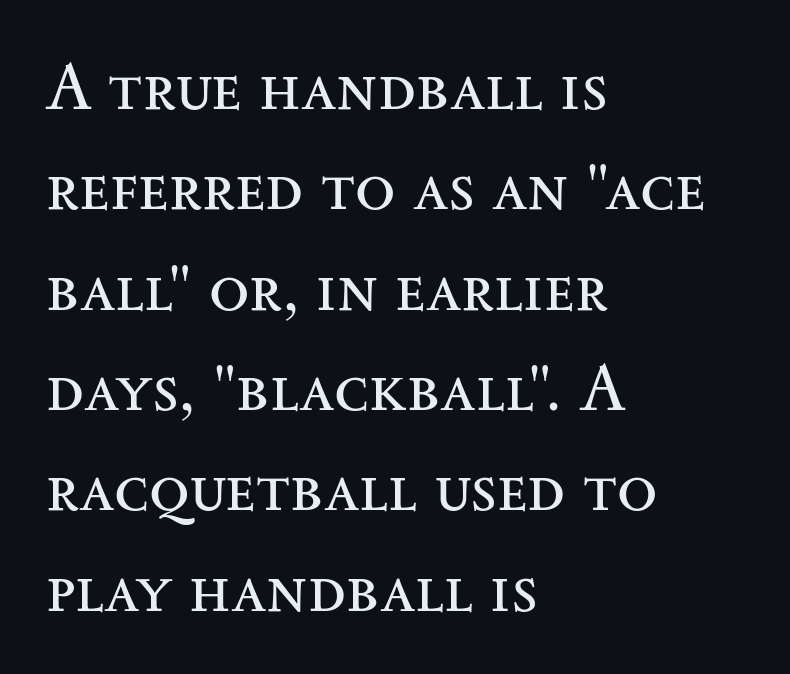
{"serif": "yes", "italic": "no", "bold": "no", "weight": "regular", "width": "wide", "stroke_contrast": "medium", "x_height": "small", "monospaced": "no", "underline": "no", "align": "left", "line_spacing": "normal", "line_spacing_ratio": 1.52, "letter_spacing": "normal", "letter_spacing_em": 0.0, "glyph_px": 66}
